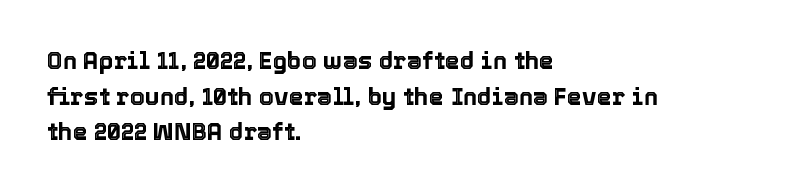
The lettering holds an erect, upright posture throughout. Inter-character spacing is left at the font's built-in metrics. The glyphs are unaccompanied by any horizontal stroke below them. Horizontal alignment here is leftward, the default for most running prose. Is there much room between lines? A standard amount, neither cramped nor airy.
